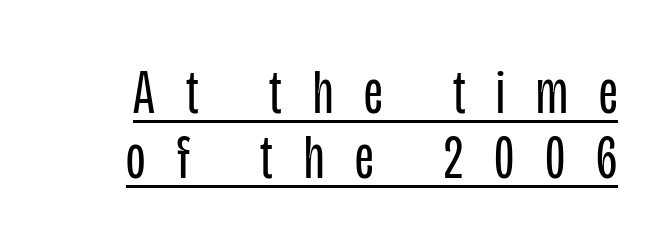
The image shows 63 px regular-weight, condensed sans-serif type, upright; set tight line spacing (1.03x), unusually wide letter spacing (+0.49 em), underlined; low stroke contrast and a large x-height.
